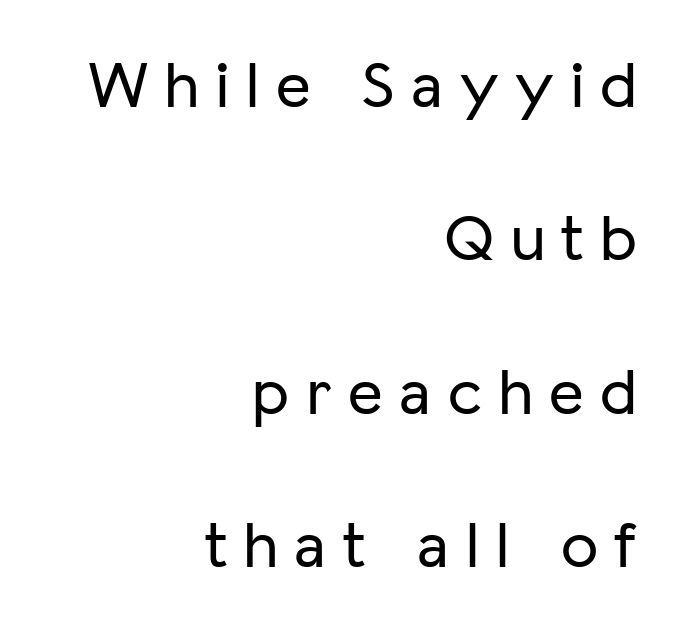
Q: Is the text italic (slanted)? A: No, it is upright.
Q: Is the typeface a serif or a sans-serif typeface? A: Sans-serif.
Q: Is the text underlined? A: No.
Q: How is the paragraph aligned? A: Right-aligned.
Q: Is the spacing between letters normal or unusually wide? A: Unusually wide.
Q: Is the spacing between lines tight, normal or loose? A: Loose.
Q: Width (condensed, normal, or wide)? A: Normal.
Q: Stroke contrast? A: Low.
Q: x-height? A: Medium.
Q: Monospaced? A: No.
